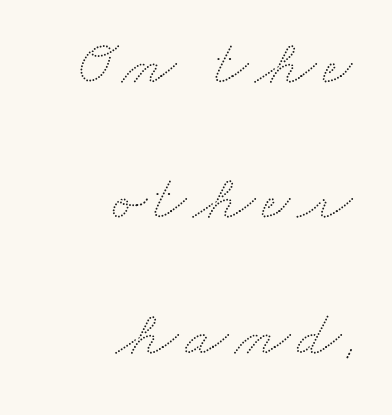
Q: Is the text underlined? A: No.
Q: How is the paragraph aligned? A: Right-aligned.
Q: Is the spacing between lines tight, normal or loose? A: Loose.
Q: Width (condensed, normal, or wide)? A: Wide.
Q: Stroke contrast? A: Low.
Q: x-height? A: Small.
Q: Monospaced? A: No.
